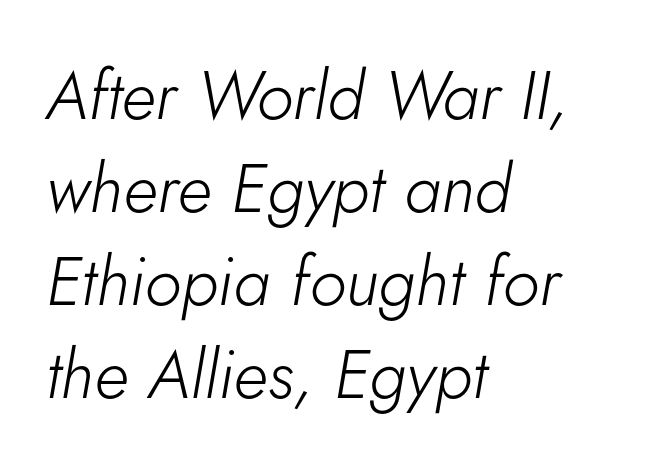
{"italic": "yes", "lean": "right", "slant_degrees": 5, "bold": "no", "weight": "light", "width": "normal", "stroke_contrast": "low", "x_height": "small", "monospaced": "no", "underline": "no", "align": "left", "line_spacing": "normal", "line_spacing_ratio": 1.37, "letter_spacing": "normal", "letter_spacing_em": 0.0, "glyph_px": 68}
